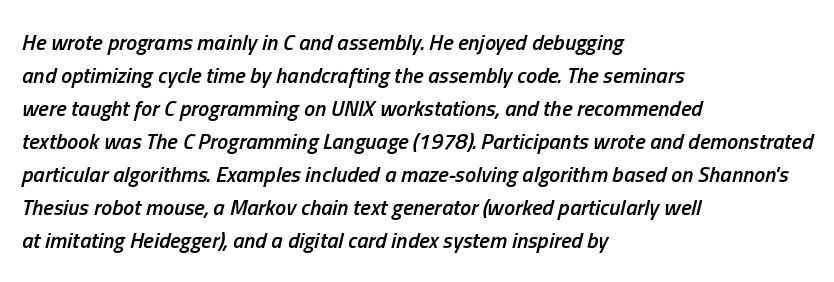
Rule under the text: the space is simply empty. Caption: semibold face, moderately heavy strokes. The horizontal fit of the characters is conventional and even. Leading matches the norm, producing a regular column. A typesetter would mark this as italic.
